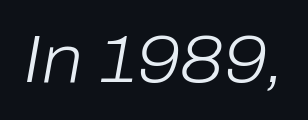
The typography opts for an oblique posture over an upright one. Anything drawn beneath the words? Only blank space. Counters stay open thanks to moderate or lighter strokes. These lines are rendered in a variable-pitch font.
